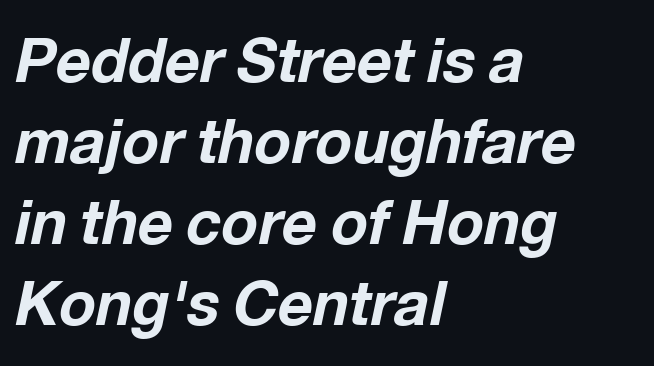
Inter-character spacing is left at the font's built-in metrics. Each letter keeps its own natural width here, so spacing adapts to shape. Horizontally, the lines are justified to the leading edge only. The glyphs are unaccompanied by any horizontal stroke below them.
